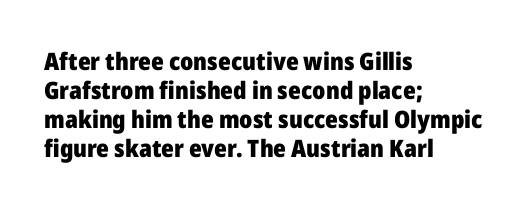
Q: Is the text bold? A: Yes.
Q: Is the text italic (slanted)? A: No, it is upright.
Q: Is the text underlined? A: No.
Q: How is the paragraph aligned? A: Left-aligned.
Q: Is the spacing between letters normal or unusually wide? A: Normal.
